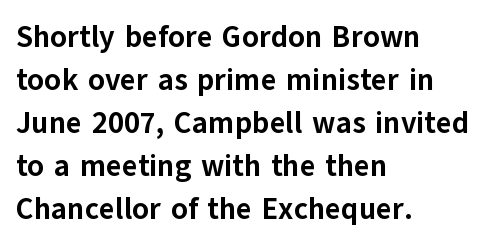
Every stem runs plumb, perpendicular to the baseline. Each new line begins a customary step beneath the previous one. Notice how the passage keeps a crisp vertical edge on the left only. Each letter's strokes conclude bluntly, with no projecting serifs. Rule under the text: the space is simply empty. Inter-character spacing is left at the font's built-in metrics.
